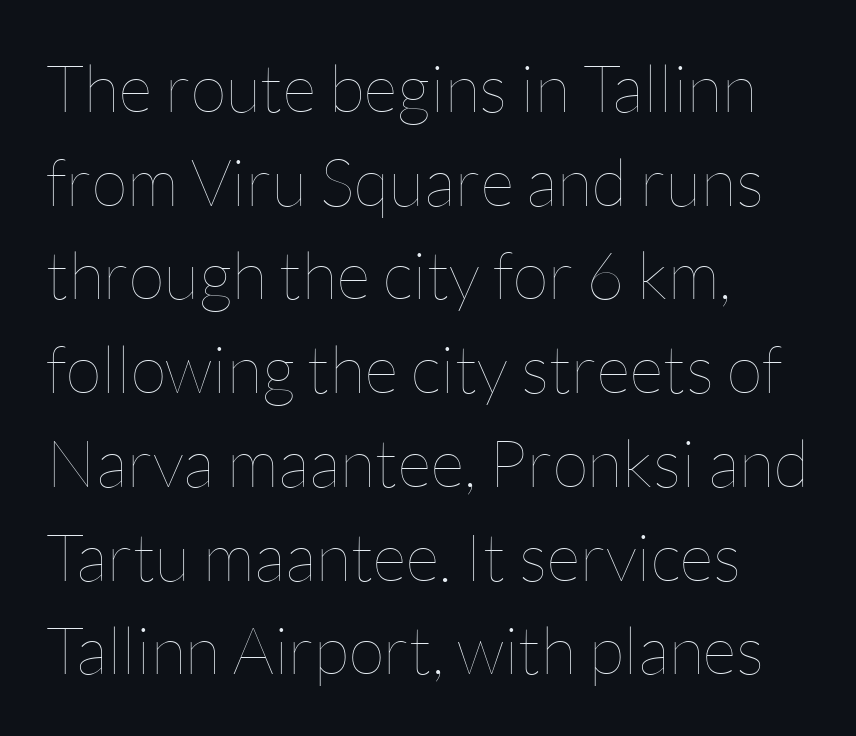
Vertical spacing — default. Visually the block forms a straight wall on the left and a jagged coastline on the right. Designer's note — italics off, roman on. Think of a printed novel: that variable character pitch is what you see here. There is no visible air inserted between adjacent glyphs. Decoration check: the copy has no underline.
